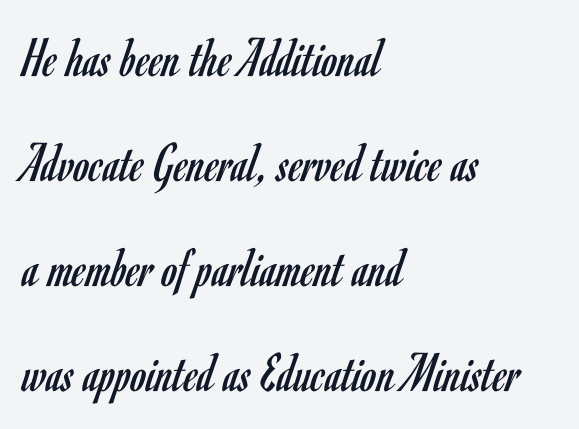
{"serif": "no", "bold": "no", "weight": "regular", "width": "condensed", "stroke_contrast": "low", "x_height": "small", "monospaced": "no", "underline": "no", "align": "left", "line_spacing_ratio": 1.84, "letter_spacing": "normal", "letter_spacing_em": 0.0, "glyph_px": 57}
